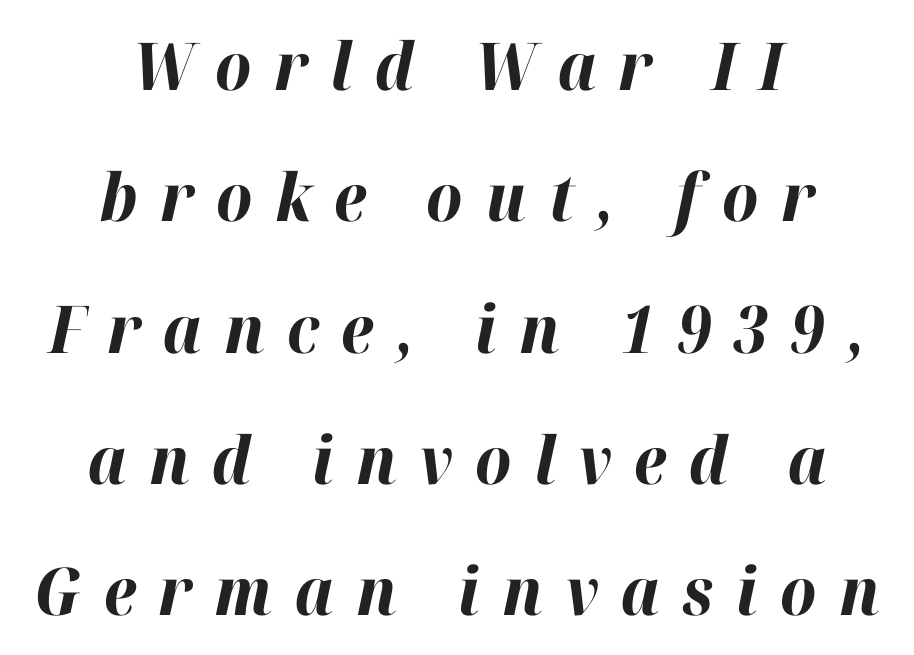
{"italic": "yes", "lean": "right", "slant_degrees": 12, "bold": "yes", "weight": "bold", "width": "normal", "stroke_contrast": "high", "x_height": "medium", "monospaced": "no", "underline": "no", "align": "center", "line_spacing": "loose", "line_spacing_ratio": 1.99, "letter_spacing": "wide", "letter_spacing_em": 0.34, "glyph_px": 66}
